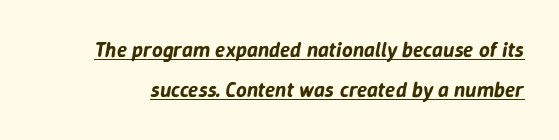
The image shows 21 px text type, italic (leaning right); set loose line spacing (1.92x), normal letter spacing, underlined.
